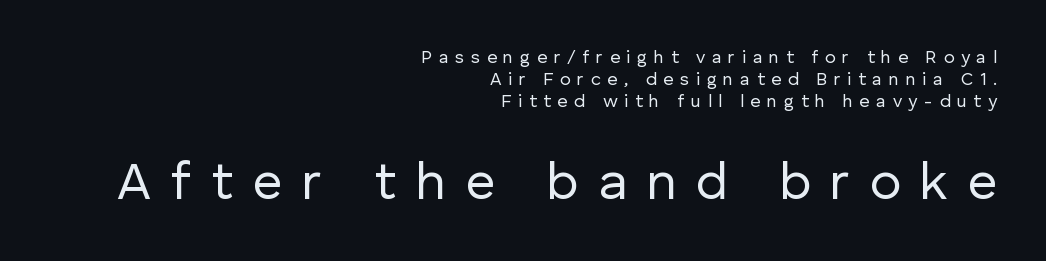
A sans-serif font was chosen for this passage. Leftover space on each line is placed entirely before the opening word. Someone cranked the tracking dial way up on this one. This sample has the flowing, uneven cadence of proportional lettering. Summary of weight: not heavy and not bold. The words here are not underlined.
